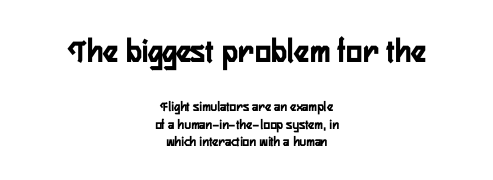
Q: Is the text italic (slanted)? A: No, it is upright.
Q: Is the typeface a serif or a sans-serif typeface? A: Sans-serif.
Q: Is the text underlined? A: No.
Q: How is the paragraph aligned? A: Centered.
Q: Is the spacing between letters normal or unusually wide? A: Normal.
Q: Which block of text is set in a larger size, the first (top) or the second (bottom)? A: The first (top) one.
Q: Width (condensed, normal, or wide)? A: Condensed.
Q: Stroke contrast? A: Low.
Q: x-height? A: Medium.
Q: Monospaced? A: No.
